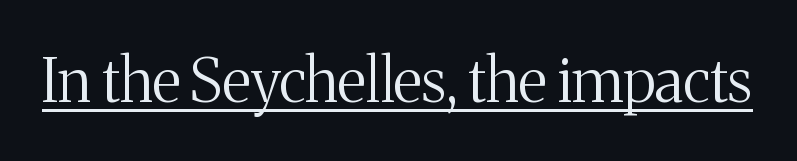
{"serif": "yes", "italic": "no", "bold": "no", "weight": "regular", "width": "normal", "stroke_contrast": "medium", "x_height": "medium", "monospaced": "no", "underline": "yes", "letter_spacing": "normal", "letter_spacing_em": 0.0, "glyph_px": 60}
